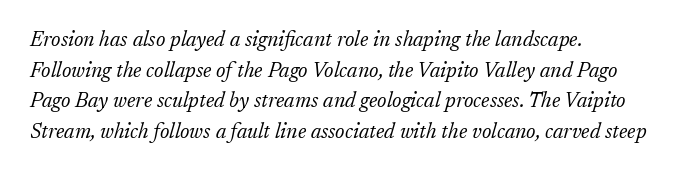
The image shows 21 px text type, italic (leaning right); set left-aligned, normal line spacing (1.46x), normal letter spacing, not underlined.
